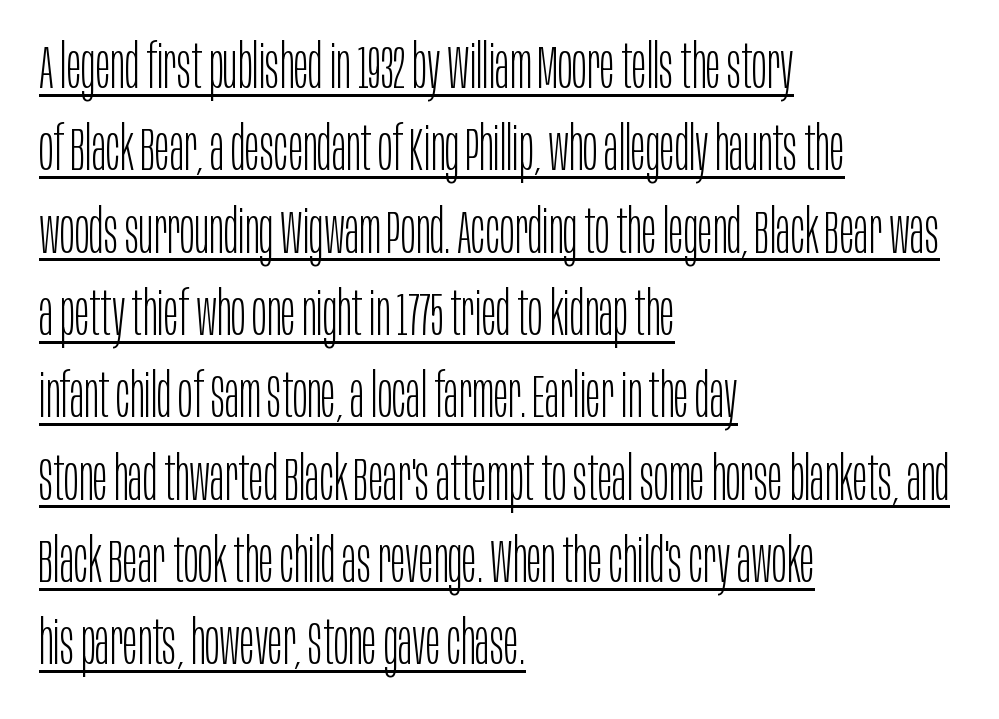
The image shows 61 px light, condensed sans-serif type, upright; set left-aligned, normal line spacing (1.35x), normal letter spacing, underlined; low stroke contrast and a large x-height.
